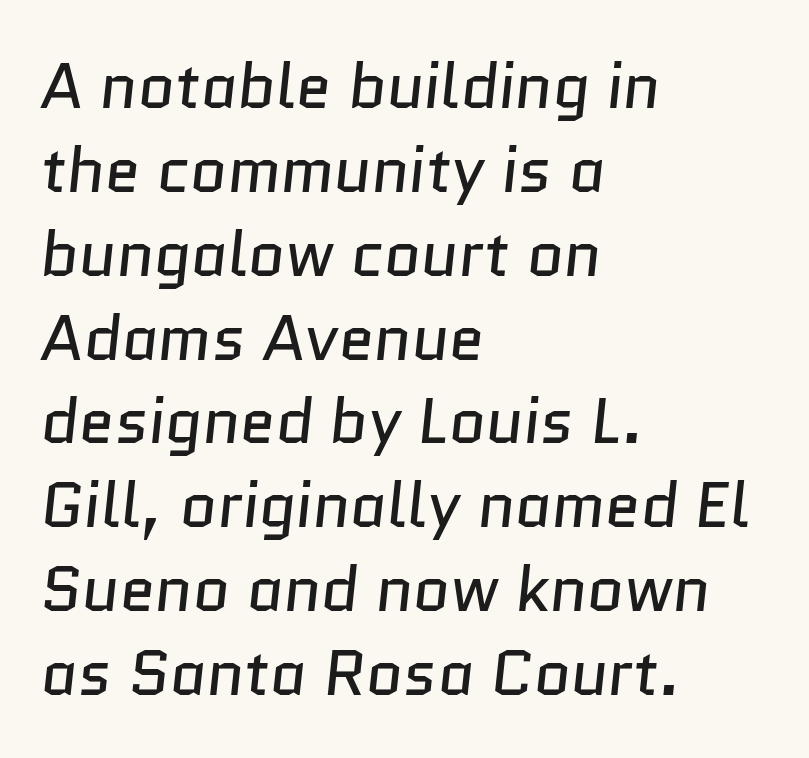
{"serif": "no", "bold": "no", "weight": "regular", "width": "normal", "stroke_contrast": "low", "x_height": "medium", "monospaced": "no", "underline": "no", "align": "left", "line_spacing": "normal", "line_spacing_ratio": 1.31, "letter_spacing": "normal", "letter_spacing_em": 0.0, "glyph_px": 64}
